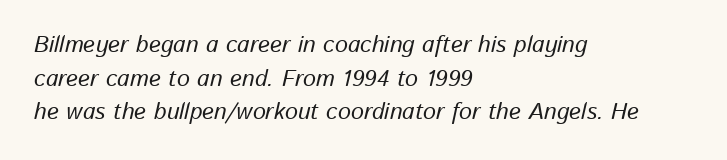
{"italic": "yes", "lean": "right", "slant_degrees": 13, "underline": "no", "align": "left", "line_spacing": "normal", "line_spacing_ratio": 1.46, "letter_spacing": "normal", "letter_spacing_em": 0.0, "glyph_px": 23}
